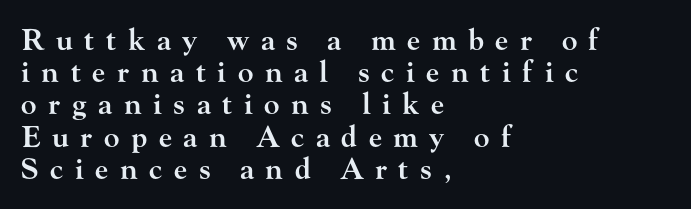
Does the leading feel generous? Not at all — it's pinched. Italic: no, the glyphs are upright roman. Loose tracking; the words dissolve into strings of separated letters. This sample has the flowing, uneven cadence of proportional lettering. Every letter is mildly thick-stroked: semibold rather than bold. The compositor pushed each line to the left boundary.
